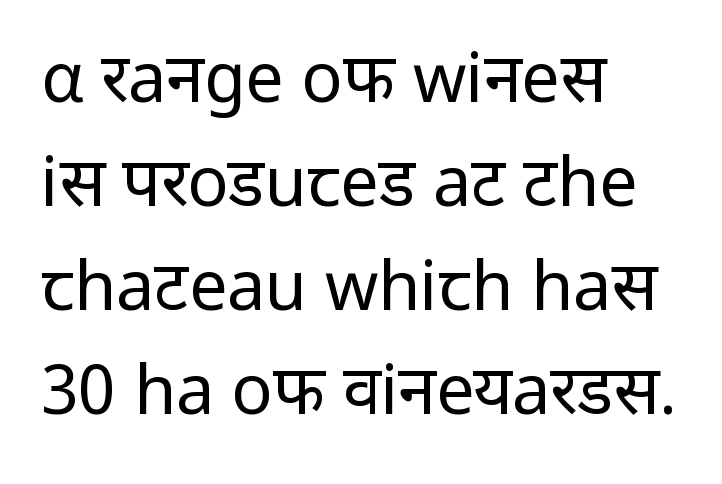
The image shows 68 px regular-weight sans-serif type, upright; set left-aligned, normal line spacing (1.53x), normal letter spacing, not underlined; low stroke contrast and a medium x-height.
